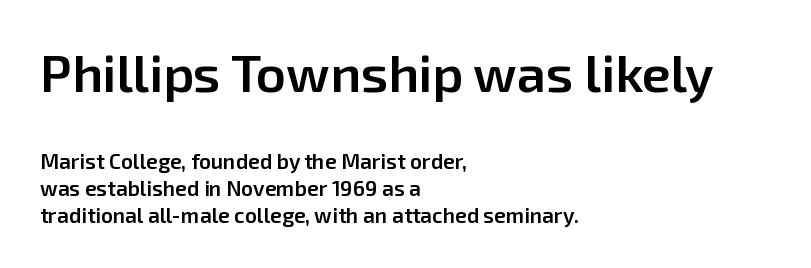
{"serif": "no", "italic": "no", "bold": "semi", "weight": "semibold", "width": "normal", "stroke_contrast": "low", "x_height": "medium", "monospaced": "no", "underline": "no", "align": "left", "line_spacing": "normal", "line_spacing_ratio": 1.28, "letter_spacing": "normal", "letter_spacing_em": 0.0, "larger_block": "first", "size_ratio": 2.48, "glyph_px": 52}
